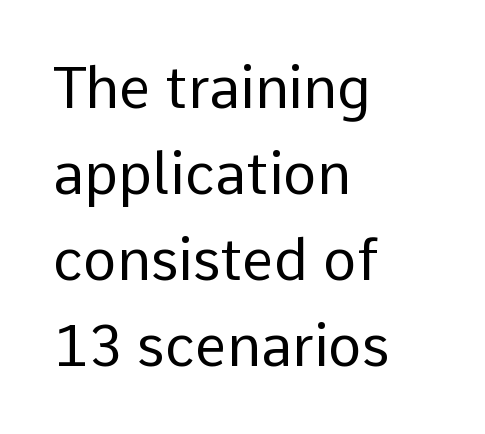
Q: Is the text bold? A: No.
Q: Is the text italic (slanted)? A: No, it is upright.
Q: Is the typeface a serif or a sans-serif typeface? A: Sans-serif.
Q: Is the text underlined? A: No.
Q: How is the paragraph aligned? A: Left-aligned.
Q: Is the spacing between letters normal or unusually wide? A: Normal.
Q: Is the spacing between lines tight, normal or loose? A: Normal.
Q: Width (condensed, normal, or wide)? A: Normal.
Q: Stroke contrast? A: Low.
Q: x-height? A: Medium.
Q: Monospaced? A: No.
